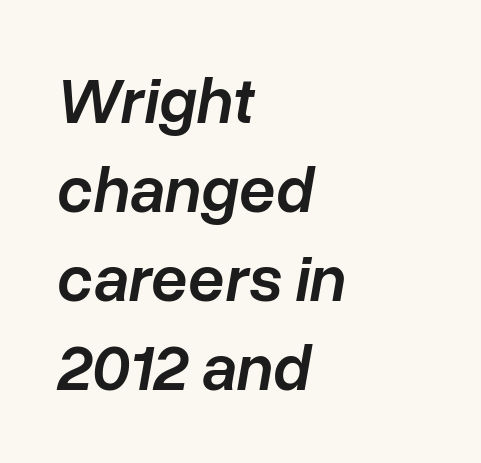
Q: Is the text bold? A: Semi-bold.
Q: Is the text italic (slanted)? A: Yes, it leans right by about 10 degrees.
Q: Is the text underlined? A: No.
Q: How is the paragraph aligned? A: Left-aligned.
Q: Is the spacing between letters normal or unusually wide? A: Normal.
Q: Is the spacing between lines tight, normal or loose? A: Normal.
Q: Width (condensed, normal, or wide)? A: Normal.
Q: Stroke contrast? A: Low.
Q: x-height? A: Medium.
Q: Monospaced? A: No.
